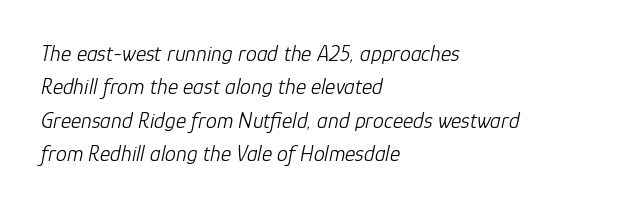
Q: Is the text bold? A: No.
Q: Is the text italic (slanted)? A: Yes, it leans right by about 12 degrees.
Q: Is the text underlined? A: No.
Q: How is the paragraph aligned? A: Left-aligned.
Q: Is the spacing between letters normal or unusually wide? A: Normal.
Q: Is the spacing between lines tight, normal or loose? A: Normal.
